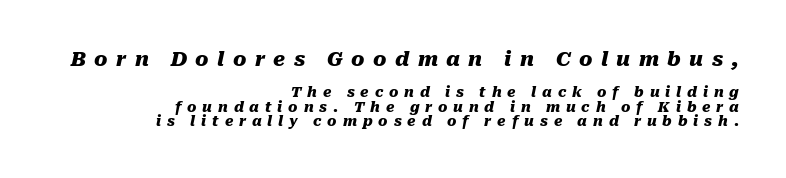
{"italic": "yes", "lean": "right", "slant_degrees": 10, "bold": "yes", "underline": "no", "align": "right", "line_spacing": "tight", "line_spacing_ratio": 1.05, "letter_spacing": "wide", "letter_spacing_em": 0.42, "larger_block": "first", "size_ratio": 1.43, "glyph_px": 20}
